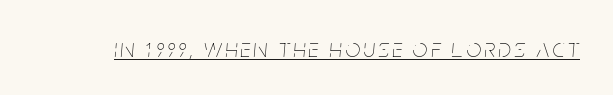
Q: Is the text bold? A: No.
Q: Is the text italic (slanted)? A: Yes, it leans right by about 5 degrees.
Q: Is the text underlined? A: Yes.
